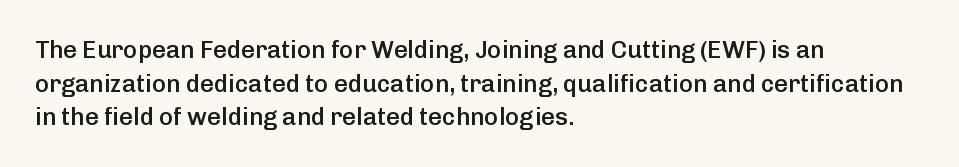
{"italic": "no", "bold": "semi", "underline": "no", "align": "left", "line_spacing": "normal", "line_spacing_ratio": 1.4, "letter_spacing": "normal", "letter_spacing_em": 0.0, "glyph_px": 24}
